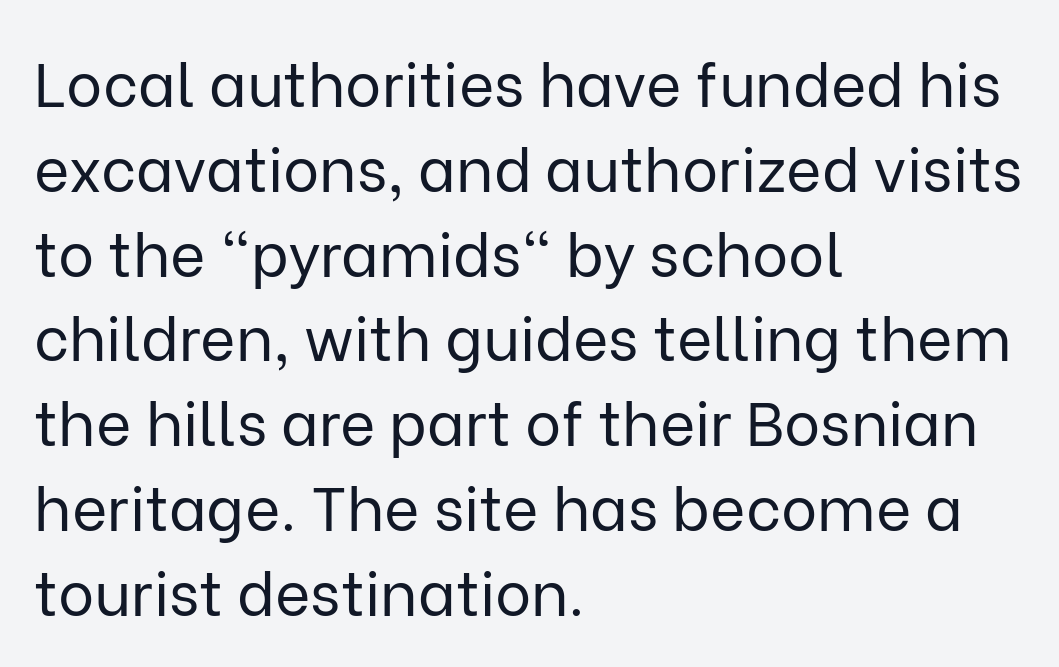
{"serif": "no", "italic": "no", "bold": "no", "weight": "regular", "width": "normal", "stroke_contrast": "low", "x_height": "medium", "monospaced": "no", "underline": "no", "align": "left", "line_spacing": "normal", "line_spacing_ratio": 1.39, "letter_spacing": "normal", "letter_spacing_em": 0.0, "glyph_px": 61}
